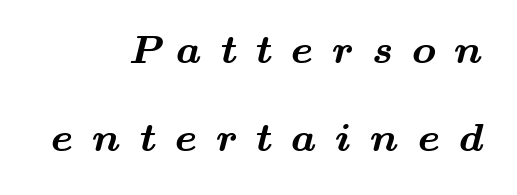
{"serif": "yes", "bold": "yes", "weight": "bold", "width": "wide", "stroke_contrast": "medium", "x_height": "small", "monospaced": "no", "underline": "no", "align": "right", "line_spacing": "loose", "line_spacing_ratio": 2.21, "letter_spacing": "wide", "letter_spacing_em": 0.47, "glyph_px": 40}
